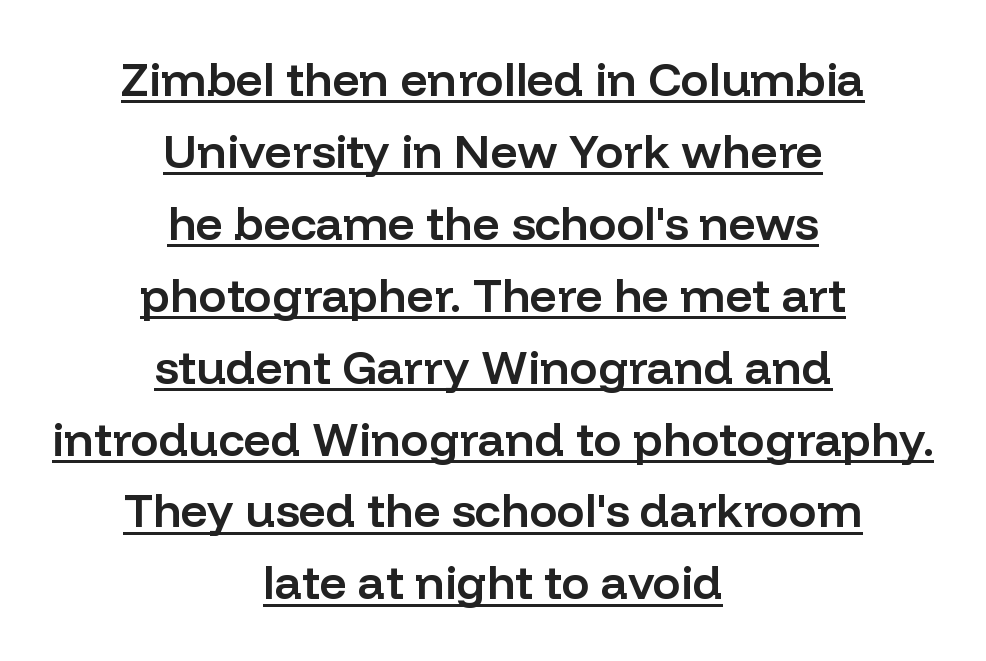
The image shows 47 px semibold sans-serif type, upright; set centered, normal line spacing (1.53x), normal letter spacing, underlined; low stroke contrast and a medium x-height.
